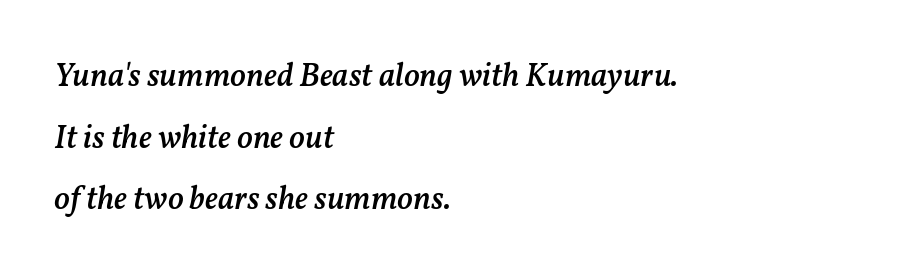
{"italic": "yes", "lean": "right", "slant_degrees": 11, "bold": "semi", "weight": "semibold", "width": "normal", "stroke_contrast": "medium", "x_height": "medium", "monospaced": "no", "underline": "no", "align": "left", "line_spacing_ratio": 1.87, "letter_spacing": "normal", "letter_spacing_em": 0.0, "glyph_px": 33}
